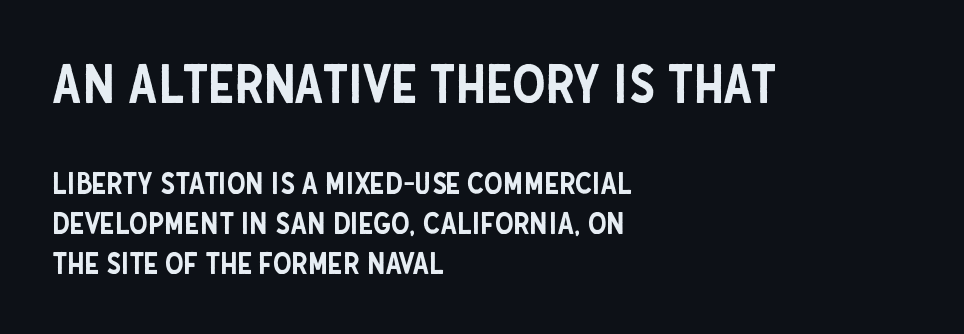
It's the straight-up-and-down kind of type. The type family on display is of the sans-serif kind. A bare baseline throughout the passage. The gaps between neighbouring characters are ordinary and unremarkable. This sample has the flowing, uneven cadence of proportional lettering.
